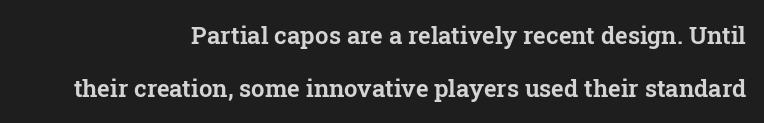
{"italic": "no", "underline": "no", "align": "right", "line_spacing": "loose", "line_spacing_ratio": 2.22, "letter_spacing": "normal", "letter_spacing_em": 0.0, "glyph_px": 24}
